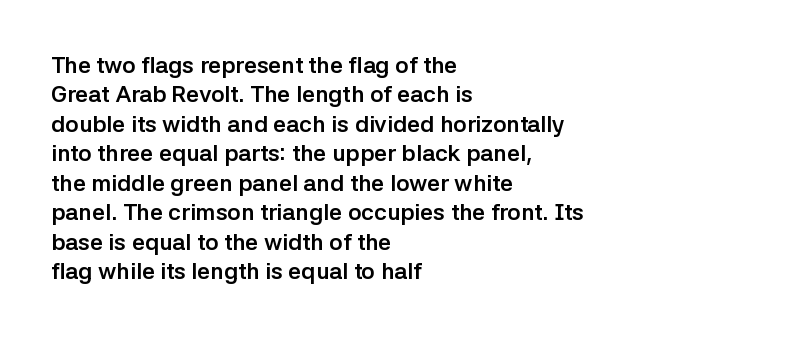
In terms of posture, this sample is upright. Whoever set this chose a conventional vertical rhythm. The space directly below the letters is spotless. A typesetter would call this zero additional tracking.
